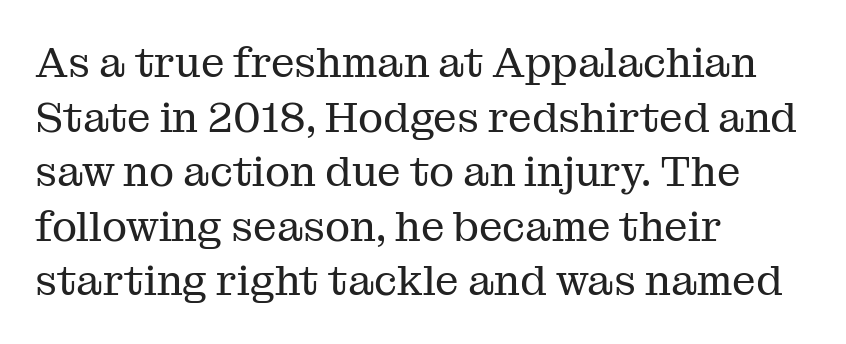
The face looks like a standard text weight, possibly lighter. A roman cut, with each character standing at attention. Does the leading feel generous? No, just average. Nothing unusual about the tracking: characters are spaced as the font intends. Stroke terminals: seriffed.
